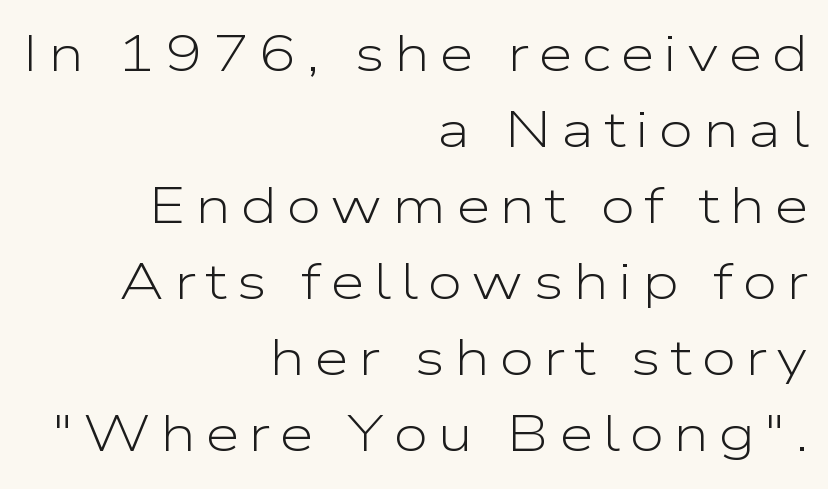
The image shows 50 px light, wide sans-serif type, upright; set right-aligned, normal line spacing (1.52x), not underlined; low stroke contrast and a medium x-height.
